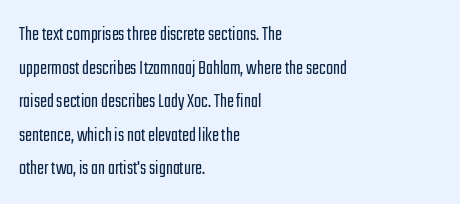
{"italic": "no", "bold": "no", "underline": "no", "align": "left", "line_spacing": "normal", "line_spacing_ratio": 1.6, "letter_spacing": "normal", "letter_spacing_em": 0.0, "glyph_px": 21}
